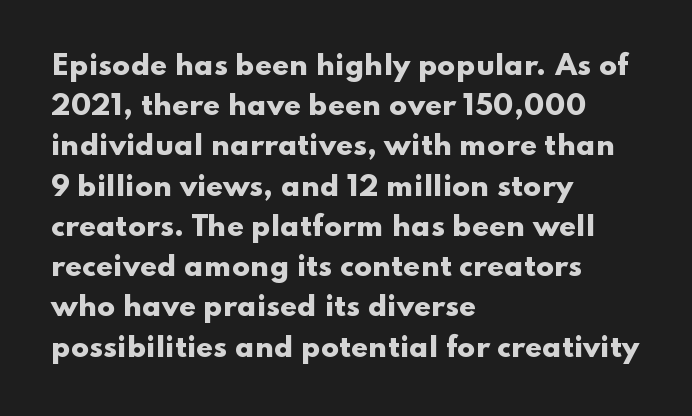
The rag falls on the right side of this text block. The axis of the letterforms is exactly vertical. Descender tails drop into unmarked territory. Inter-character spacing is left at the font's built-in metrics. Heavy, bold letterforms.
